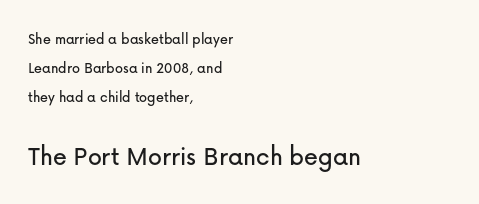
Q: Is the text italic (slanted)? A: No, it is upright.
Q: Is the typeface a serif or a sans-serif typeface? A: Sans-serif.
Q: Is the text underlined? A: No.
Q: How is the paragraph aligned? A: Left-aligned.
Q: Is the spacing between letters normal or unusually wide? A: Normal.
Q: Which block of text is set in a larger size, the first (top) or the second (bottom)? A: The second (bottom) one.
Q: Width (condensed, normal, or wide)? A: Normal.
Q: Stroke contrast? A: Low.
Q: x-height? A: Medium.
Q: Monospaced? A: No.
